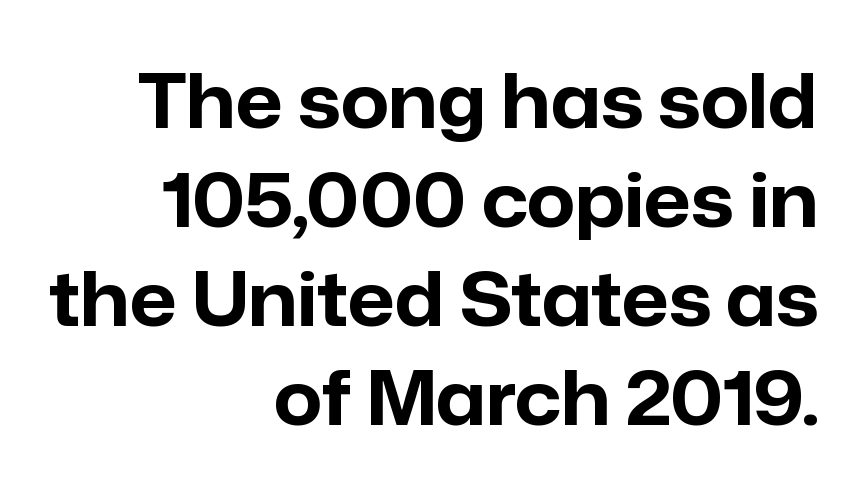
{"serif": "no", "italic": "no", "bold": "yes", "weight": "bold", "width": "normal", "stroke_contrast": "low", "x_height": "medium", "monospaced": "no", "underline": "no", "align": "right", "line_spacing": "normal", "line_spacing_ratio": 1.34, "letter_spacing": "normal", "letter_spacing_em": 0.0, "glyph_px": 74}
